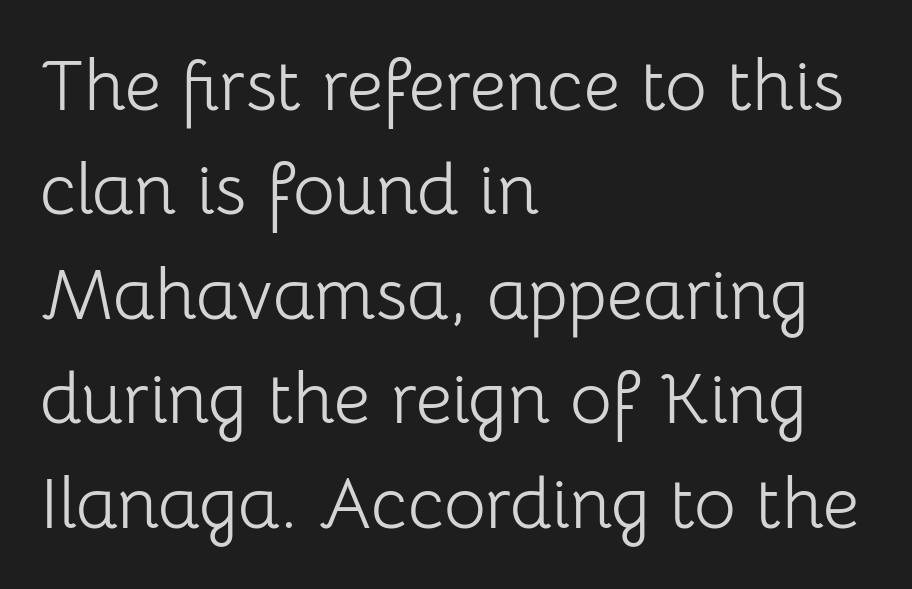
In terms of letterspacing, this is plain default setting. Is the type heavy? It reads as light-to-regular instead. In terms of letterform style, serifs are entirely absent. The typesetter chose a ragged-right arrangement here. Rendered with straight, roman letterforms.
